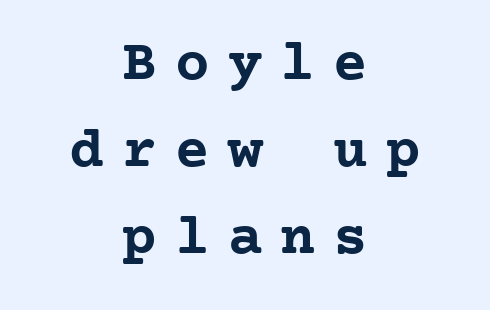
These lines are rendered in a fixed-pitch font. Heavy, bold letterforms. Does the leading feel generous? No, just average. The horizontal fit of the characters is loose and conspicuously gappy. The passage shown is not underscored anywhere.
